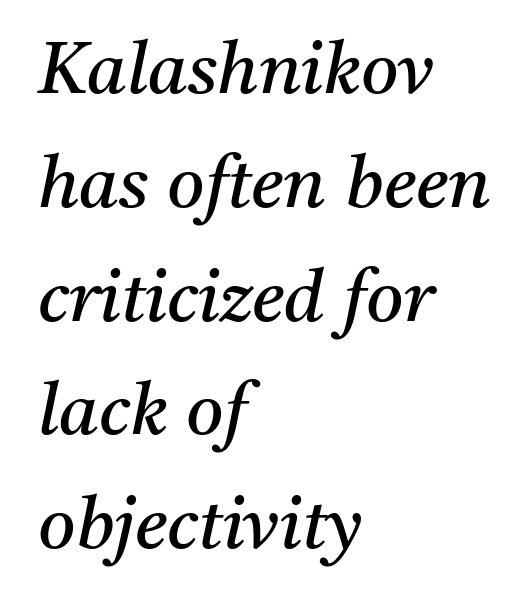
{"serif": "yes", "italic": "yes", "lean": "right", "slant_degrees": 11, "bold": "no", "weight": "regular", "width": "normal", "stroke_contrast": "medium", "x_height": "medium", "monospaced": "no", "underline": "no", "align": "left", "line_spacing": "normal", "line_spacing_ratio": 1.58, "letter_spacing": "normal", "letter_spacing_em": 0.0, "glyph_px": 72}
